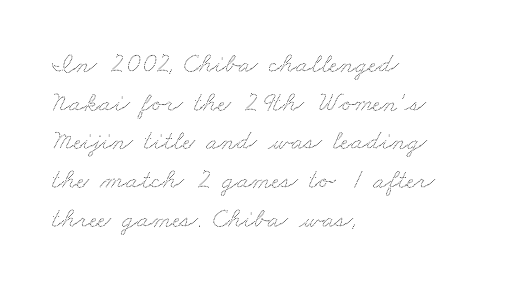
The glyphs are unaccompanied by any horizontal stroke below them. The letters sit at their default tracking, neither squeezed nor spread. The passage shown stacks its lines at a standard gap. The paragraph has a hard left edge and a soft right edge. Is this a fixed-width face? No — the glyphs have proportional, varying widths.
